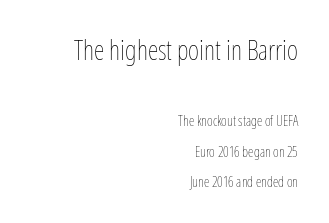
{"italic": "no", "bold": "no", "underline": "no", "align": "right", "line_spacing": "loose", "line_spacing_ratio": 2.17, "letter_spacing": "normal", "letter_spacing_em": 0.0, "larger_block": "first", "size_ratio": 1.93, "glyph_px": 27}
